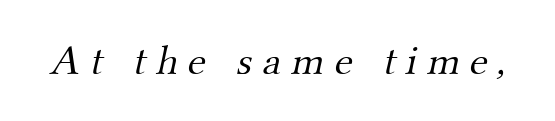
{"serif": "yes", "bold": "no", "weight": "light", "width": "normal", "stroke_contrast": "medium", "x_height": "small", "monospaced": "no", "underline": "no", "letter_spacing": "wide", "letter_spacing_em": 0.24, "glyph_px": 42}
